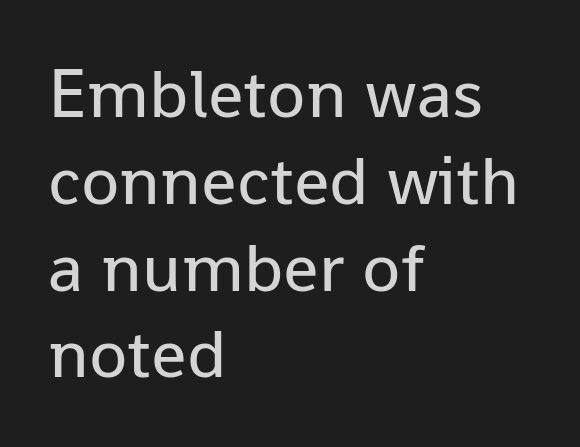
The image shows 70 px regular-weight sans-serif type, upright; set left-aligned, line spacing 1.24x, normal letter spacing, not underlined; low stroke contrast and a medium x-height.
